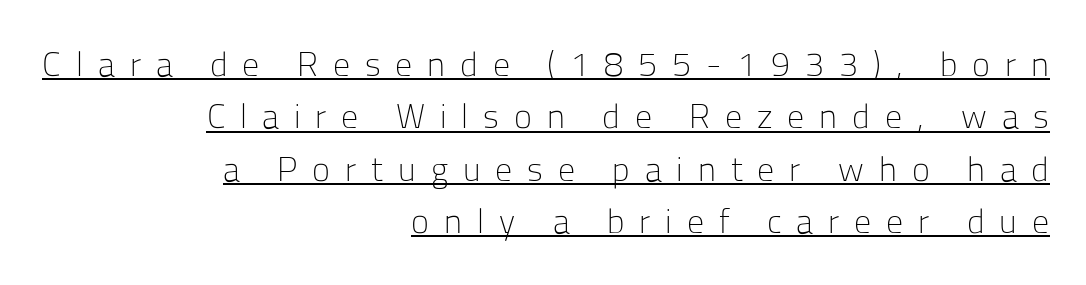
Q: Is the text bold? A: No.
Q: Is the text italic (slanted)? A: No, it is upright.
Q: Is the typeface a serif or a sans-serif typeface? A: Sans-serif.
Q: Is the text underlined? A: Yes.
Q: How is the paragraph aligned? A: Right-aligned.
Q: Is the spacing between letters normal or unusually wide? A: Unusually wide.
Q: Is the spacing between lines tight, normal or loose? A: Normal.
Q: Width (condensed, normal, or wide)? A: Normal.
Q: Stroke contrast? A: Low.
Q: x-height? A: Medium.
Q: Monospaced? A: No.
